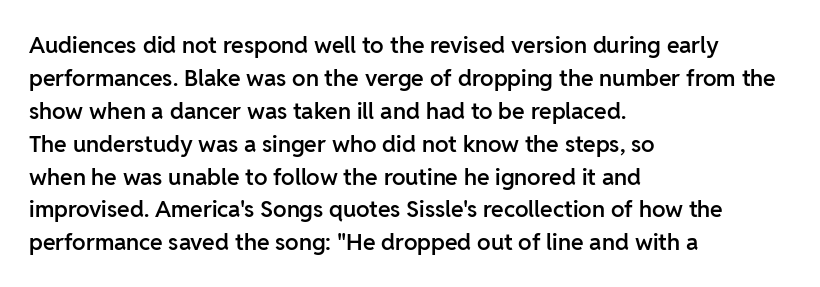
{"italic": "no", "bold": "semi", "underline": "no", "align": "left", "line_spacing": "normal", "line_spacing_ratio": 1.43, "letter_spacing": "normal", "letter_spacing_em": 0.0, "glyph_px": 23}
